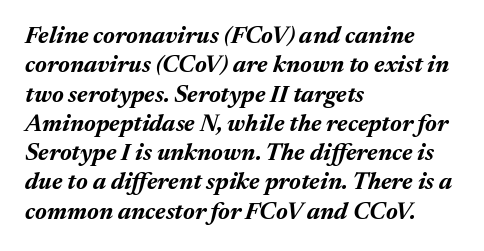
You can tell it's italic because the verticals aren't actually vertical. The face used here has the dense, thick strokes of a bold. Where is the straight margin? On the left. Compared with typical body copy, the letter spacing here is the same. Underline: absent.
